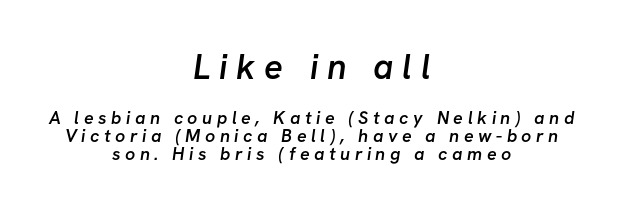
Q: Is the text bold? A: Semi-bold.
Q: Is the typeface a serif or a sans-serif typeface? A: Sans-serif.
Q: Is the text underlined? A: No.
Q: How is the paragraph aligned? A: Centered.
Q: Is the spacing between letters normal or unusually wide? A: Unusually wide.
Q: Is the spacing between lines tight, normal or loose? A: Tight.
Q: Which block of text is set in a larger size, the first (top) or the second (bottom)? A: The first (top) one.
Q: Width (condensed, normal, or wide)? A: Normal.
Q: Stroke contrast? A: Low.
Q: x-height? A: Medium.
Q: Monospaced? A: No.
